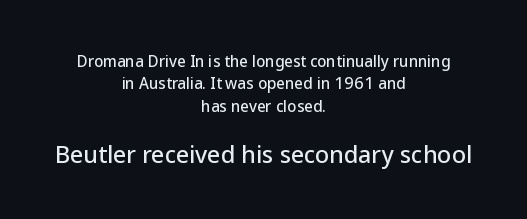
{"italic": "no", "underline": "no", "align": "center", "line_spacing": "normal", "line_spacing_ratio": 1.5, "letter_spacing": "normal", "letter_spacing_em": 0.0, "larger_block": "second", "size_ratio": 1.53, "glyph_px": 23}
